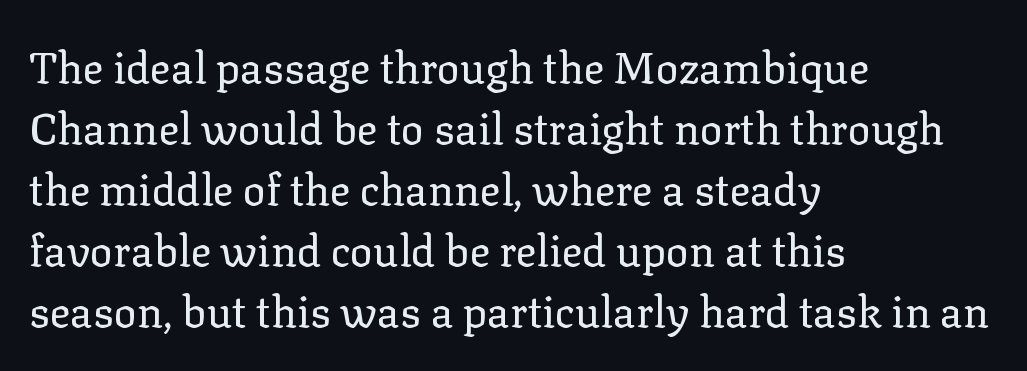
Q: Is the text bold? A: No.
Q: Is the text italic (slanted)? A: No, it is upright.
Q: Is the typeface a serif or a sans-serif typeface? A: Serif.
Q: Is the text underlined? A: No.
Q: How is the paragraph aligned? A: Left-aligned.
Q: Is the spacing between letters normal or unusually wide? A: Normal.
Q: Is the spacing between lines tight, normal or loose? A: Normal.
Q: Width (condensed, normal, or wide)? A: Normal.
Q: Stroke contrast? A: Low.
Q: x-height? A: Medium.
Q: Monospaced? A: No.
